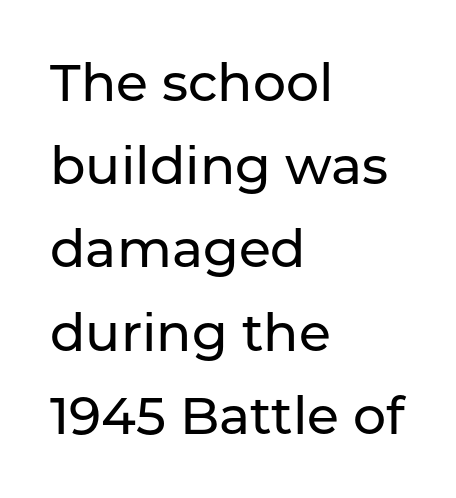
Line starts are locked; line ends wander. The gaps between neighbouring characters are ordinary and unremarkable. The gap between lines stays unmarked. Is this a fixed-width face? No — the glyphs have proportional, varying widths.
